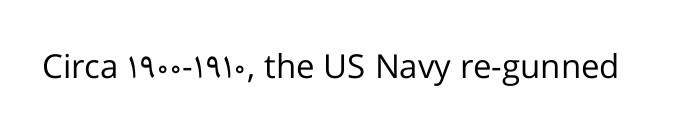
What stands out about the letter spacing? Nothing — it is the standard amount. Quick note: not italic, upright. Just letters on the line, the space beneath them empty. This is not heavy type; no bold has been used. Grotesque or geometric, the face here clearly has no serifs.
